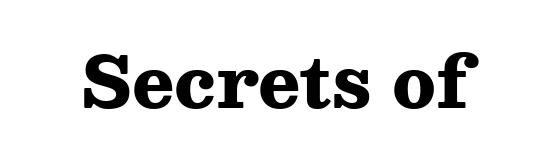
You can tell it's not italic because the verticals are truly vertical. The typeface chosen for these lines features serifs. Each word holds together tightly as a unit, with standard inter-letter gaps. The space directly below the letters is spotless. Is this a fixed-width face? No — the glyphs have proportional, varying widths.
